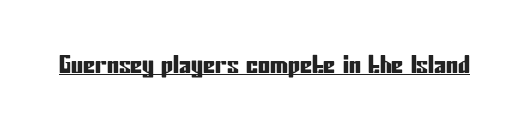
Q: Is the text italic (slanted)? A: No, it is upright.
Q: Is the text underlined? A: Yes.
Q: Is the spacing between letters normal or unusually wide? A: Normal.
